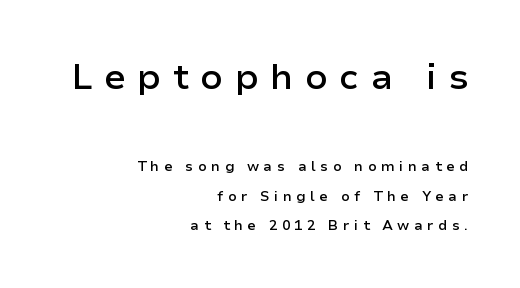
Is this a fixed-width face? No — the glyphs have proportional, varying widths. The line texture is sparse and dotted thanks to wide tracking. To sum up the face: it is a sans, with no serifs. Notice the strokes are somewhat thickened but not fully heavy: this is a semibold.
